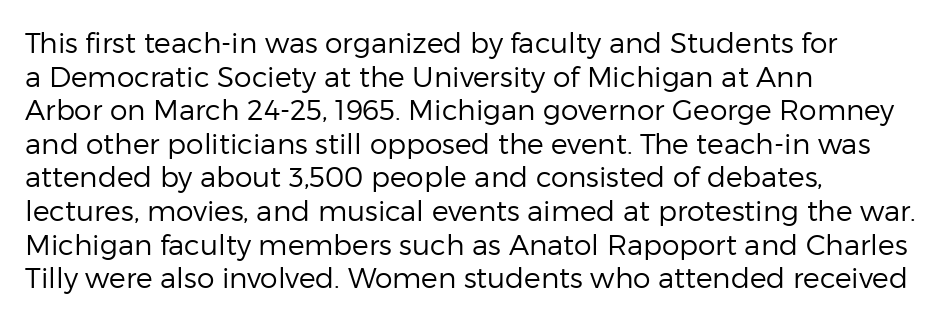
{"serif": "no", "italic": "no", "bold": "no", "weight": "regular", "width": "normal", "stroke_contrast": "low", "x_height": "medium", "monospaced": "no", "underline": "no", "align": "left", "line_spacing_ratio": 1.2, "letter_spacing": "normal", "letter_spacing_em": 0.0, "glyph_px": 28}
